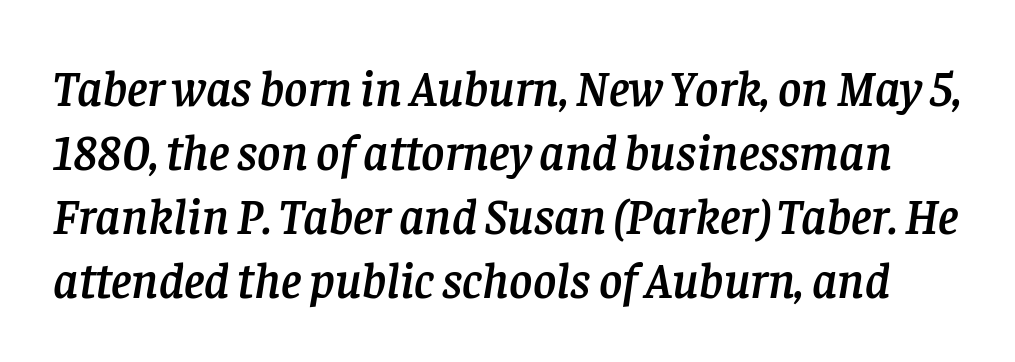
The rendering keeps characters at their native spacing. Here the designer chose a conventional face with non-uniform glyph widths. Designer's note — italics engaged. Plain, unruled lines of type.
